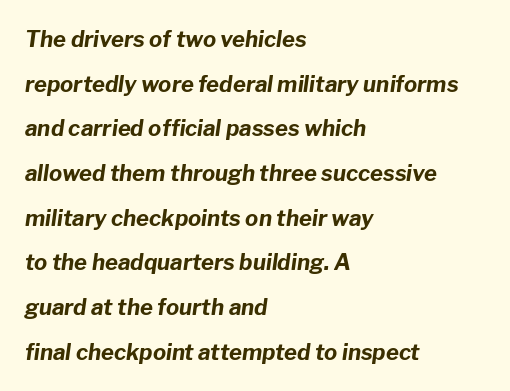
{"italic": "yes", "lean": "right", "slant_degrees": 8, "bold": "yes", "underline": "no", "align": "left", "line_spacing": "loose", "line_spacing_ratio": 2.03, "letter_spacing": "normal", "letter_spacing_em": 0.0, "glyph_px": 22}
